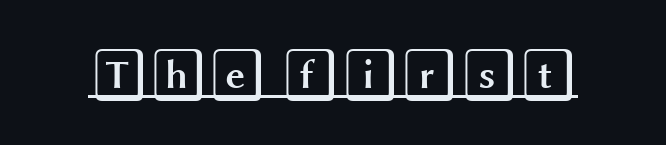
Q: Is the text italic (slanted)? A: No, it is upright.
Q: Is the text underlined? A: Yes.
Q: Is the spacing between letters normal or unusually wide? A: Normal.
Q: Width (condensed, normal, or wide)? A: Wide.
Q: x-height? A: Large.
